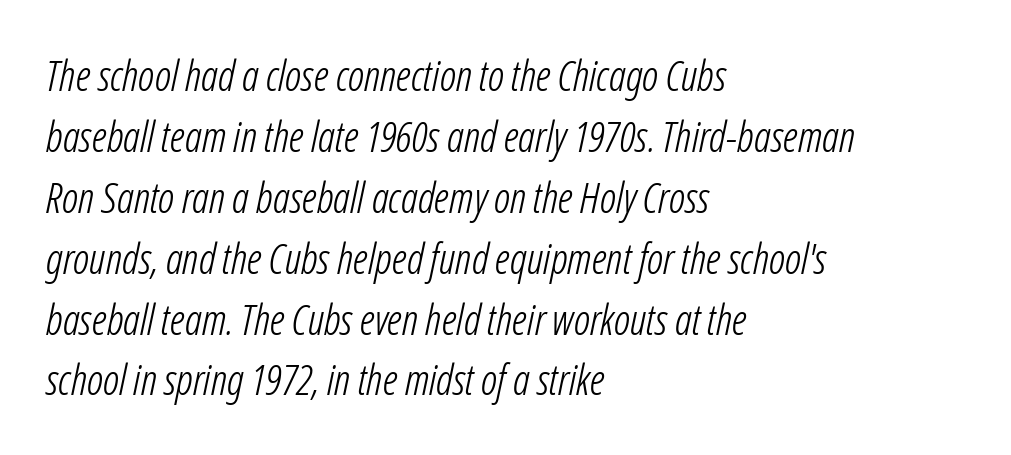
The image shows 42 px light, condensed type, italic (leaning right); set left-aligned, normal line spacing (1.45x), normal letter spacing, not underlined; low stroke contrast and a medium x-height.
